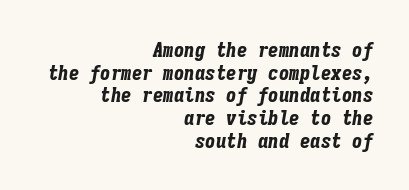
The image shows 21 px bold type, italic (leaning right); set right-aligned, tight line spacing (1.08x), normal letter spacing, not underlined.
